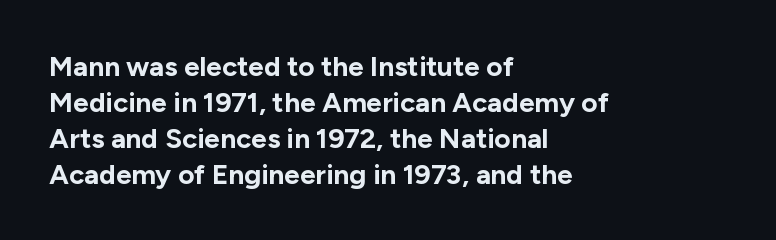
Q: Is the text bold? A: Yes.
Q: Is the text italic (slanted)? A: No, it is upright.
Q: Is the typeface a serif or a sans-serif typeface? A: Sans-serif.
Q: Is the text underlined? A: No.
Q: How is the paragraph aligned? A: Left-aligned.
Q: Is the spacing between letters normal or unusually wide? A: Normal.
Q: Is the spacing between lines tight, normal or loose? A: Normal.
Q: Width (condensed, normal, or wide)? A: Normal.
Q: Stroke contrast? A: Low.
Q: x-height? A: Medium.
Q: Monospaced? A: No.
